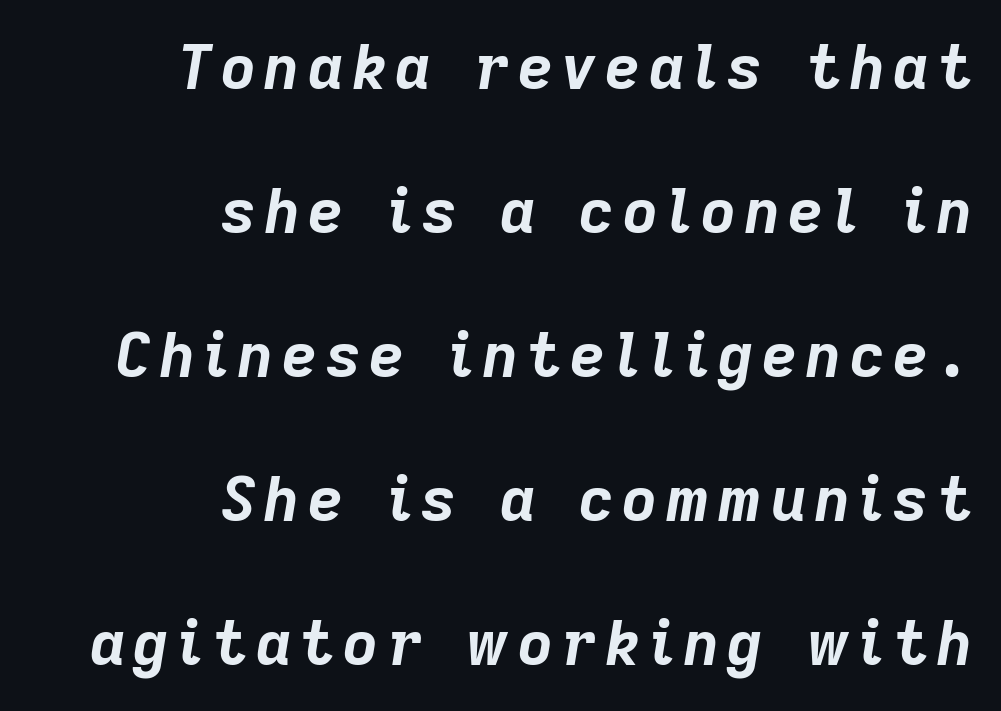
Q: Is the text bold? A: Yes.
Q: Is the text italic (slanted)? A: Yes, it leans right by about 9 degrees.
Q: Is the text underlined? A: No.
Q: How is the paragraph aligned? A: Right-aligned.
Q: Is the spacing between lines tight, normal or loose? A: Loose.
Q: Width (condensed, normal, or wide)? A: Normal.
Q: Stroke contrast? A: Low.
Q: x-height? A: Medium.
Q: Monospaced? A: No.
